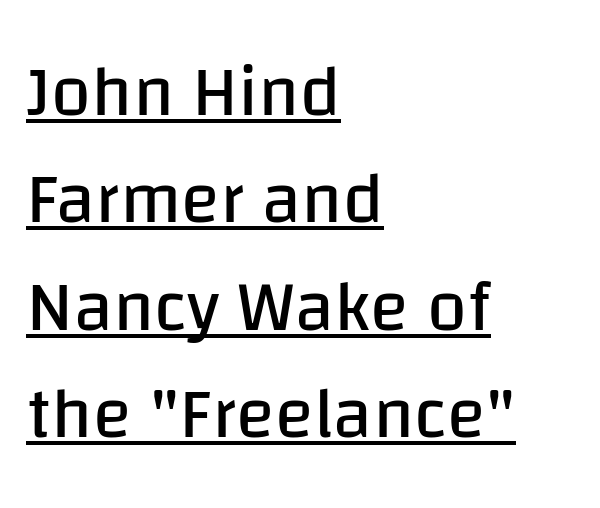
{"serif": "no", "italic": "no", "bold": "no", "weight": "regular", "width": "normal", "stroke_contrast": "low", "x_height": "large", "monospaced": "no", "underline": "yes", "align": "left", "line_spacing": "normal", "line_spacing_ratio": 1.49, "letter_spacing": "normal", "letter_spacing_em": 0.0, "glyph_px": 72}
